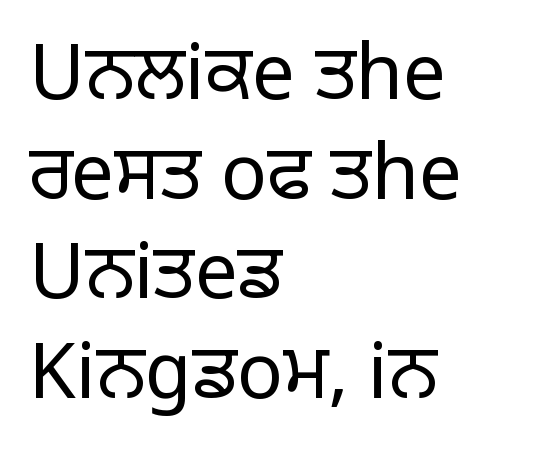
The image shows 76 px regular-weight sans-serif type, upright; set left-aligned, normal line spacing (1.31x), normal letter spacing, not underlined; low stroke contrast and a large x-height.
